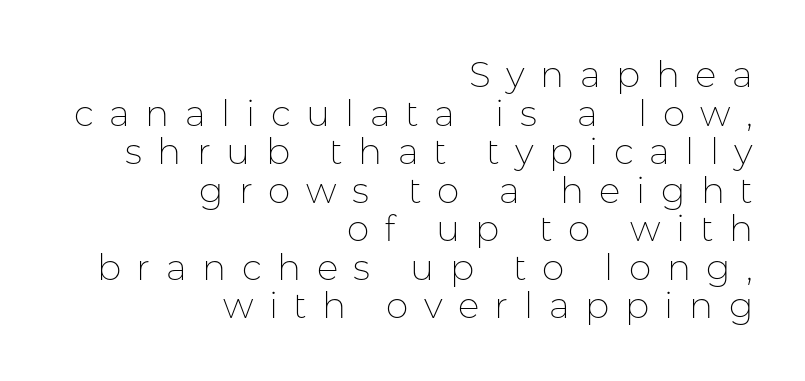
The image shows 36 px thin sans-serif type, upright; set right-aligned, tight line spacing (1.07x), unusually wide letter spacing (+0.43 em), not underlined; low stroke contrast and a medium x-height.
